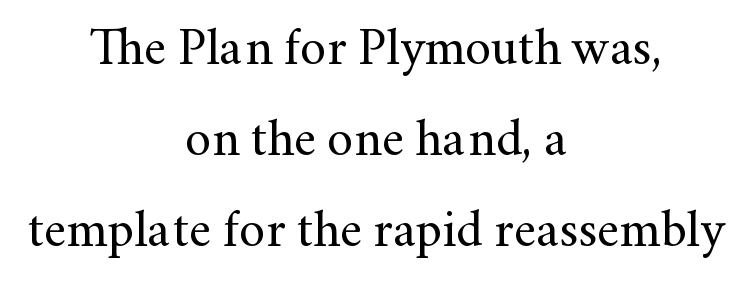
{"serif": "yes", "italic": "no", "bold": "no", "weight": "regular", "width": "normal", "stroke_contrast": "medium", "x_height": "small", "monospaced": "no", "underline": "no", "align": "center", "line_spacing_ratio": 1.75, "letter_spacing": "normal", "letter_spacing_em": 0.0, "glyph_px": 52}
